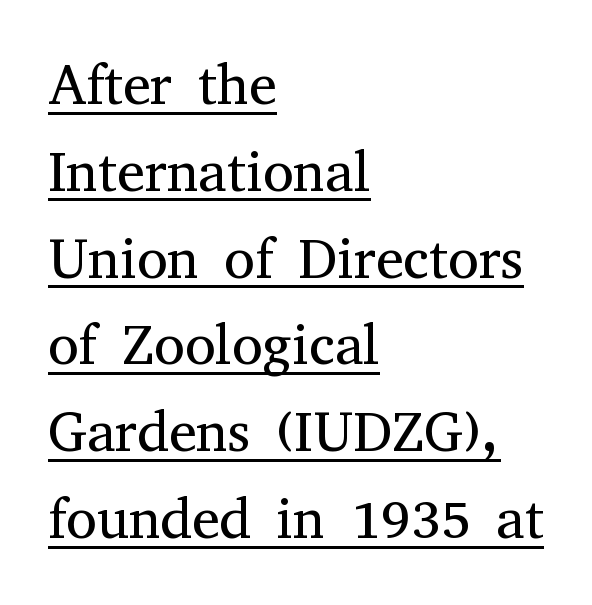
{"serif": "yes", "italic": "no", "bold": "no", "weight": "regular", "width": "normal", "stroke_contrast": "medium", "x_height": "medium", "monospaced": "no", "underline": "yes", "align": "left", "line_spacing": "normal", "line_spacing_ratio": 1.55, "letter_spacing": "normal", "letter_spacing_em": 0.0, "glyph_px": 56}
